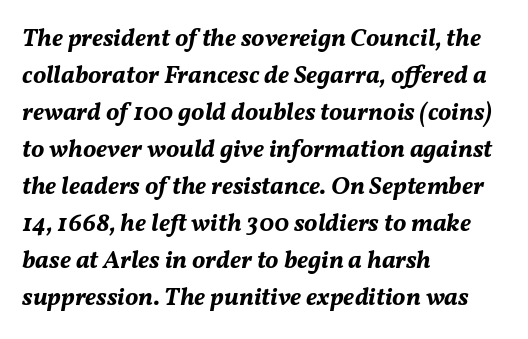
The image shows 25 px bold type, italic (leaning right); set left-aligned, normal line spacing (1.48x), normal letter spacing, not underlined.
